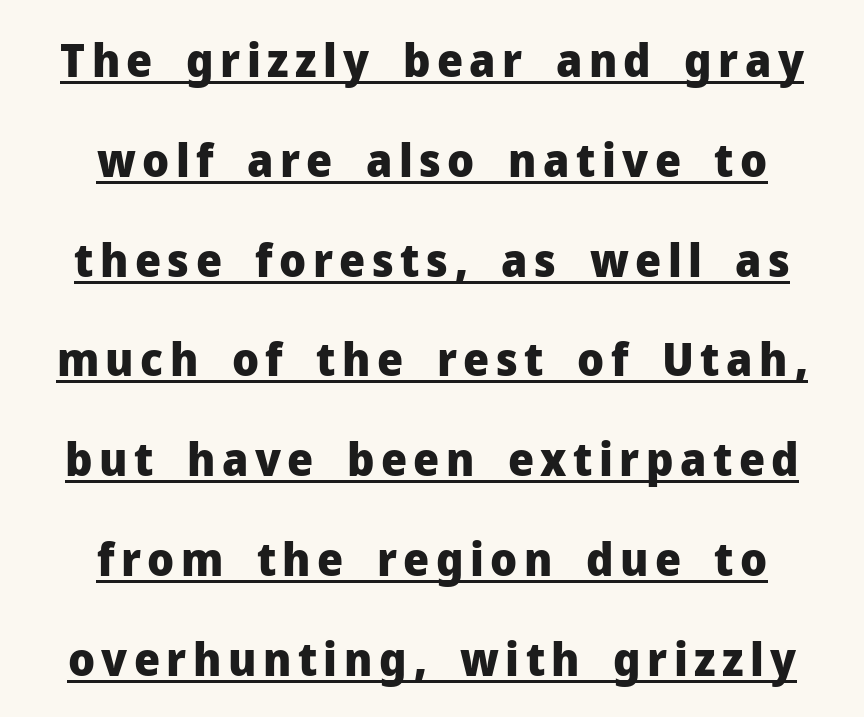
The image shows 46 px heavy sans-serif type, upright; set centered, loose line spacing (2.17x), underlined; low stroke contrast and a medium x-height.
